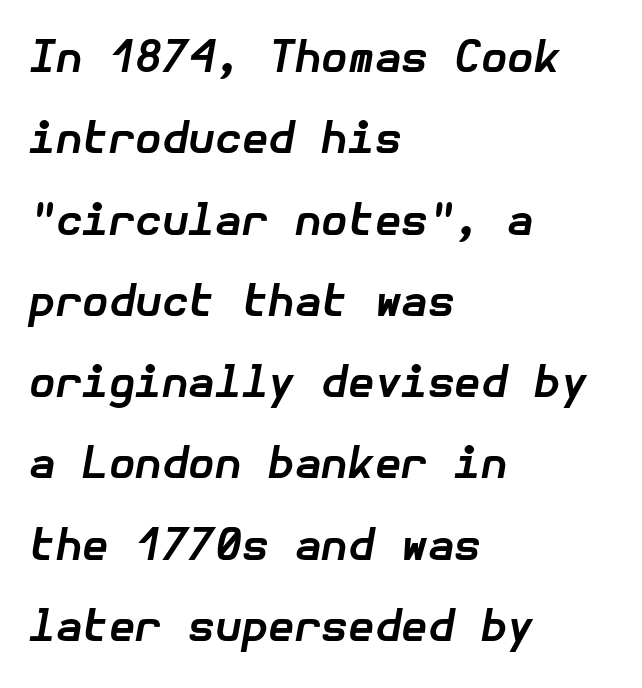
{"italic": "yes", "lean": "right", "slant_degrees": 10, "bold": "yes", "weight": "bold", "width": "normal", "stroke_contrast": "low", "x_height": "medium", "underline": "no", "align": "left", "line_spacing_ratio": 1.89, "letter_spacing": "normal", "letter_spacing_em": 0.0, "glyph_px": 43}
